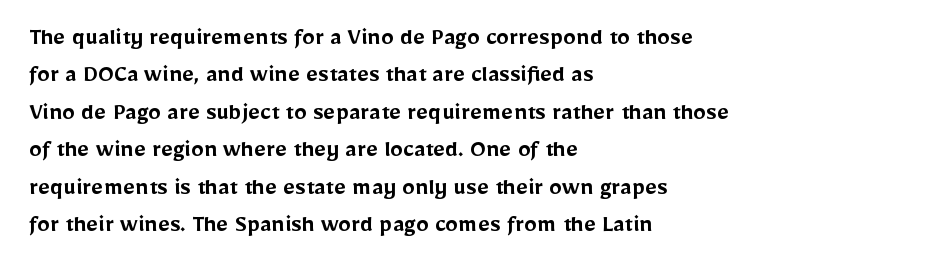
{"italic": "no", "bold": "semi", "underline": "no", "align": "left", "line_spacing": "normal", "line_spacing_ratio": 1.44, "letter_spacing": "normal", "letter_spacing_em": 0.0, "glyph_px": 26}
